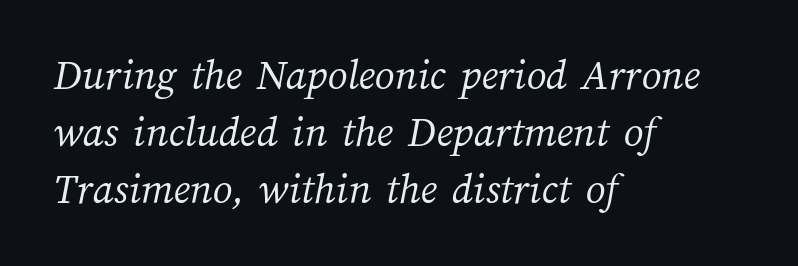
Q: Is the text bold? A: No.
Q: Is the text underlined? A: No.
Q: How is the paragraph aligned? A: Left-aligned.
Q: Is the spacing between letters normal or unusually wide? A: Normal.
Q: Is the spacing between lines tight, normal or loose? A: Normal.
Q: Width (condensed, normal, or wide)? A: Normal.
Q: Stroke contrast? A: Medium.
Q: x-height? A: Medium.
Q: Monospaced? A: No.
